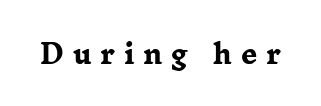
Unlike italic type, these characters show no tilt at all. Between one letter and the next there's a generous, obvious gap. The zone under the glyphs is completely vacant. Strong, thick strokes mark this as bold type.
